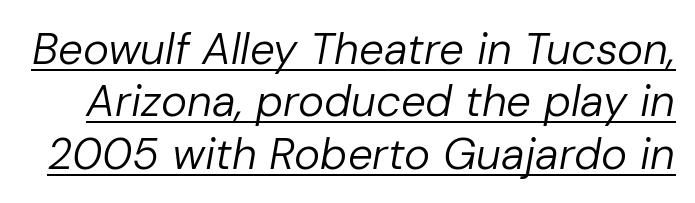
The rendered words wear a rule along their underside. Character widths vary here, with narrow letters taking less room than wide ones. This is oblique type, the kind used for emphasis or titles. Tracking value appears to be zero — textbook default spacing.
